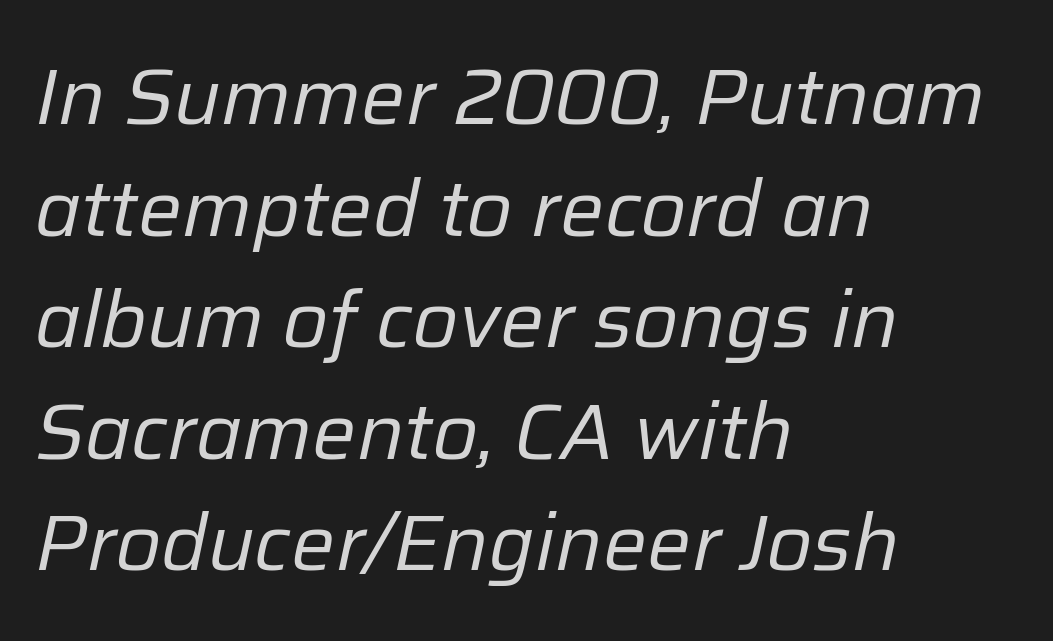
The image shows 78 px regular-weight type, italic (leaning right); set left-aligned, normal line spacing (1.43x), normal letter spacing, not underlined; low stroke contrast and a medium x-height.
